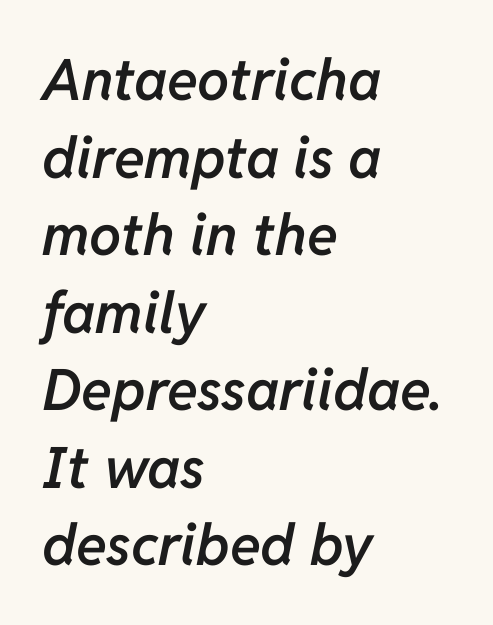
Evenly set lines give the paragraph a standard silhouette. Reading down the block, your eye returns to a fixed left position each line. Weight: semibold (demi). The rendering keeps characters at their native spacing.
